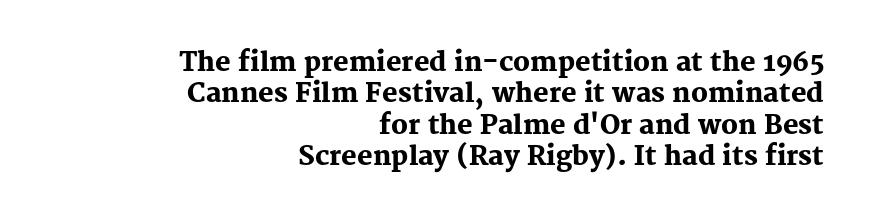
{"italic": "no", "bold": "yes", "underline": "no", "align": "right", "line_spacing_ratio": 1.21, "letter_spacing": "normal", "letter_spacing_em": 0.0, "glyph_px": 26}
